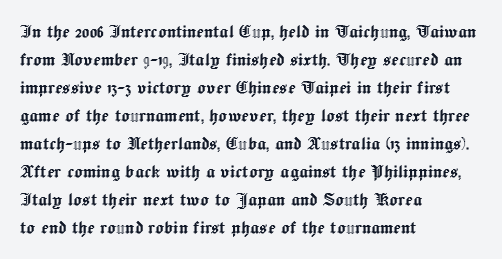
Q: Is the text italic (slanted)? A: No, it is upright.
Q: Is the text underlined? A: No.
Q: How is the paragraph aligned? A: Left-aligned.
Q: Is the spacing between letters normal or unusually wide? A: Normal.
Q: Is the spacing between lines tight, normal or loose? A: Normal.
